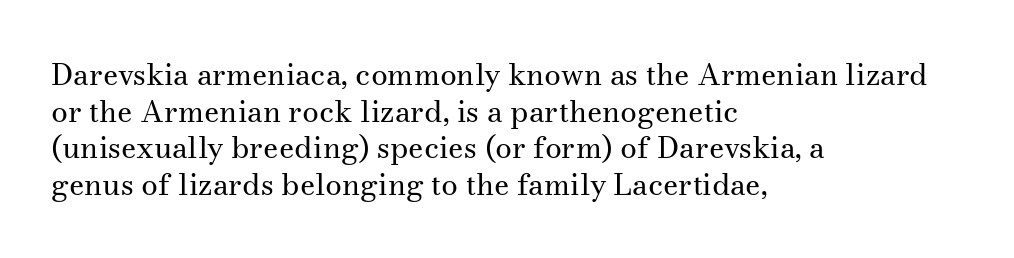
The weight tops out at a normal text grade. Reading down the block, your eye returns to a fixed left position each line. Words float on clear page, feet unadorned. Do the characters align in a grid? No, the font is proportional. The lettering stays uniformly vertical, giving the passage a roman look.
